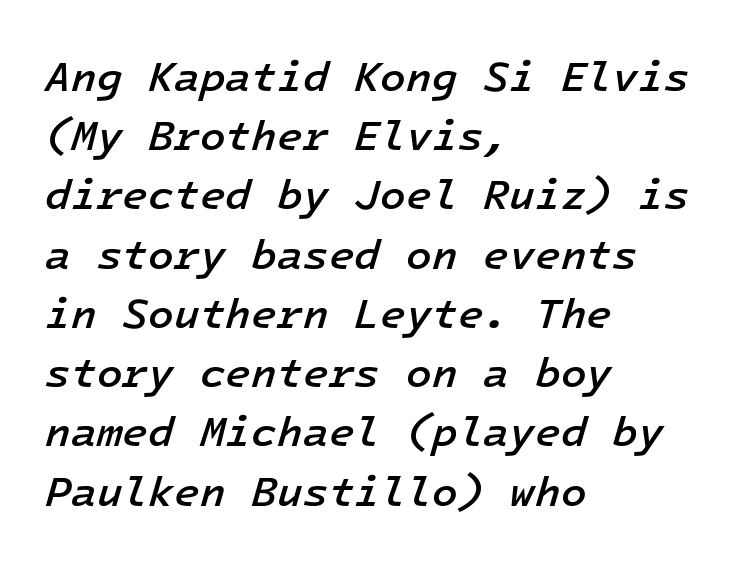
Q: Is the text bold? A: Semi-bold.
Q: Is the text italic (slanted)? A: Yes, it leans right by about 16 degrees.
Q: Is the text underlined? A: No.
Q: How is the paragraph aligned? A: Left-aligned.
Q: Is the spacing between letters normal or unusually wide? A: Normal.
Q: Is the spacing between lines tight, normal or loose? A: Normal.
Q: Width (condensed, normal, or wide)? A: Normal.
Q: Stroke contrast? A: Low.
Q: x-height? A: Medium.
Q: Monospaced? A: Yes.
